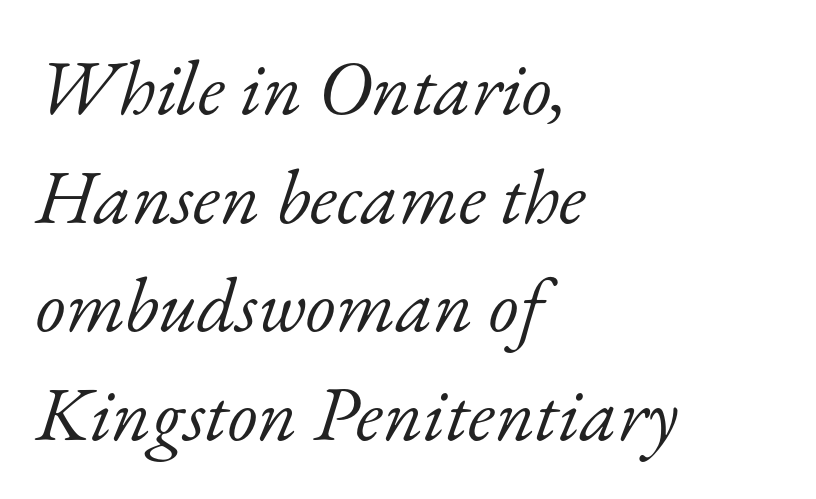
Q: Is the text bold? A: No.
Q: Is the text italic (slanted)? A: Yes, it leans right by about 17 degrees.
Q: Is the typeface a serif or a sans-serif typeface? A: Serif.
Q: Is the text underlined? A: No.
Q: How is the paragraph aligned? A: Left-aligned.
Q: Is the spacing between letters normal or unusually wide? A: Normal.
Q: Is the spacing between lines tight, normal or loose? A: Normal.
Q: Width (condensed, normal, or wide)? A: Normal.
Q: Stroke contrast? A: Low.
Q: x-height? A: Small.
Q: Monospaced? A: No.
